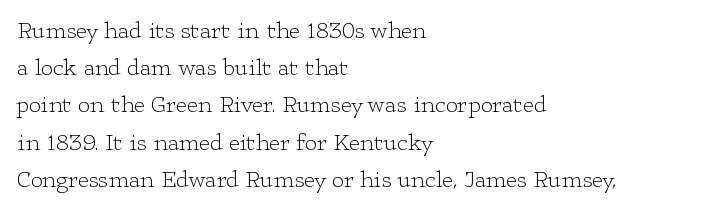
Q: Is the text bold? A: No.
Q: Is the text italic (slanted)? A: No, it is upright.
Q: Is the text underlined? A: No.
Q: How is the paragraph aligned? A: Left-aligned.
Q: Is the spacing between letters normal or unusually wide? A: Normal.
Q: Is the spacing between lines tight, normal or loose? A: Normal.
